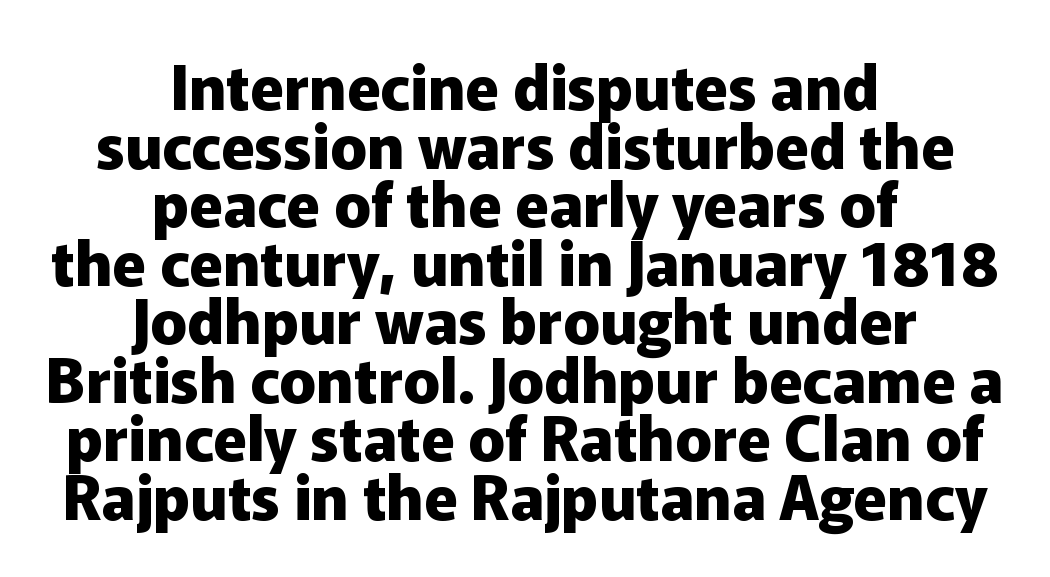
Q: Is the text bold? A: Yes.
Q: Is the text italic (slanted)? A: No, it is upright.
Q: Is the typeface a serif or a sans-serif typeface? A: Sans-serif.
Q: Is the text underlined? A: No.
Q: How is the paragraph aligned? A: Centered.
Q: Is the spacing between letters normal or unusually wide? A: Normal.
Q: Is the spacing between lines tight, normal or loose? A: Tight.
Q: Width (condensed, normal, or wide)? A: Normal.
Q: Stroke contrast? A: Low.
Q: x-height? A: Medium.
Q: Monospaced? A: No.
